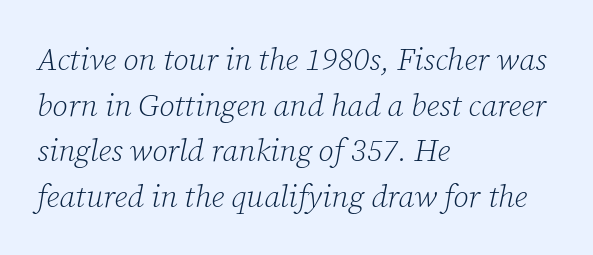
Q: Is the text bold? A: No.
Q: Is the text italic (slanted)? A: Yes, it leans right by about 12 degrees.
Q: Is the typeface a serif or a sans-serif typeface? A: Serif.
Q: Is the text underlined? A: No.
Q: How is the paragraph aligned? A: Left-aligned.
Q: Is the spacing between letters normal or unusually wide? A: Normal.
Q: Is the spacing between lines tight, normal or loose? A: Normal.
Q: Width (condensed, normal, or wide)? A: Normal.
Q: Stroke contrast? A: Low.
Q: x-height? A: Medium.
Q: Monospaced? A: No.
